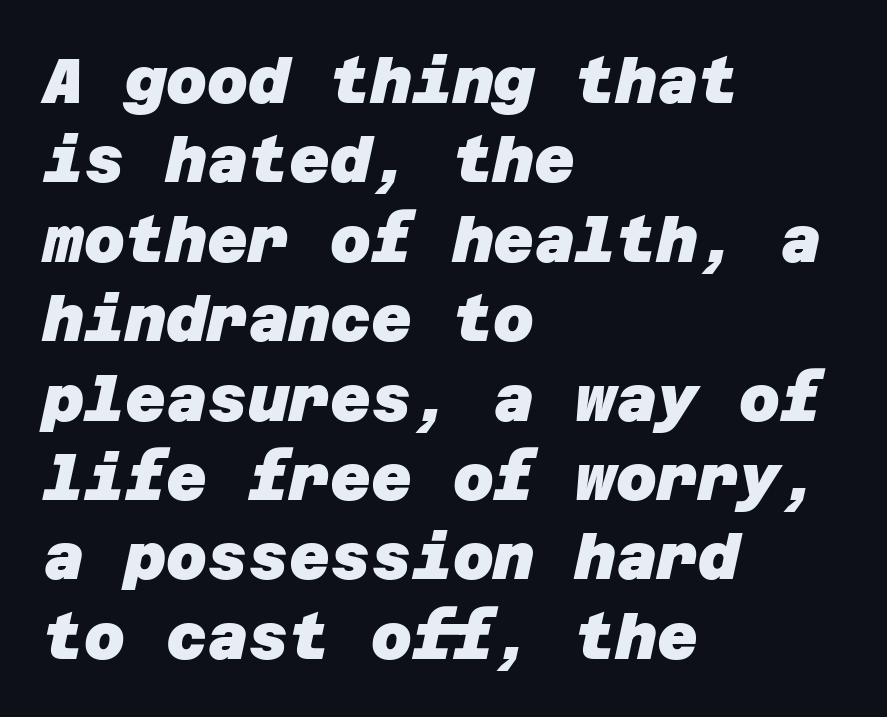
Is the letter spacing exaggerated? No — it looks like the ordinary default. The space directly below the letters is spotless. The rag falls on the right side of this text block. The line-height multiplier appears to be the usual default. Classification — sans serif.
